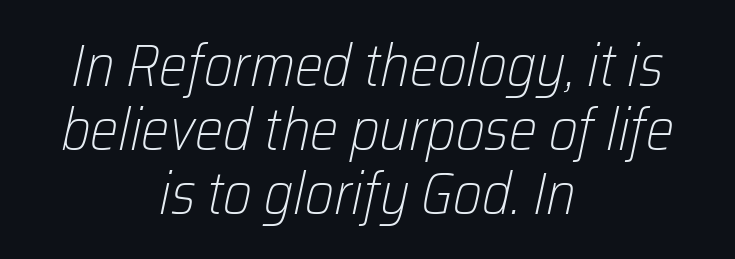
Q: Is the text bold? A: No.
Q: Is the text italic (slanted)? A: Yes, it leans right by about 12 degrees.
Q: Is the text underlined? A: No.
Q: How is the paragraph aligned? A: Centered.
Q: Is the spacing between letters normal or unusually wide? A: Normal.
Q: Is the spacing between lines tight, normal or loose? A: Tight.
Q: Width (condensed, normal, or wide)? A: Condensed.
Q: Stroke contrast? A: Low.
Q: x-height? A: Medium.
Q: Monospaced? A: No.
